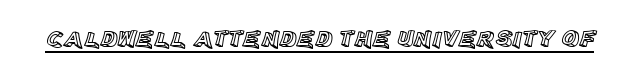
{"underline": "yes", "letter_spacing": "normal", "letter_spacing_em": 0.0, "glyph_px": 24}
